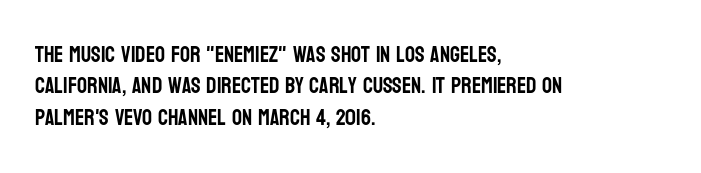
{"italic": "no", "underline": "no", "align": "left", "line_spacing": "normal", "line_spacing_ratio": 1.43, "letter_spacing": "normal", "letter_spacing_em": 0.0, "glyph_px": 22}
